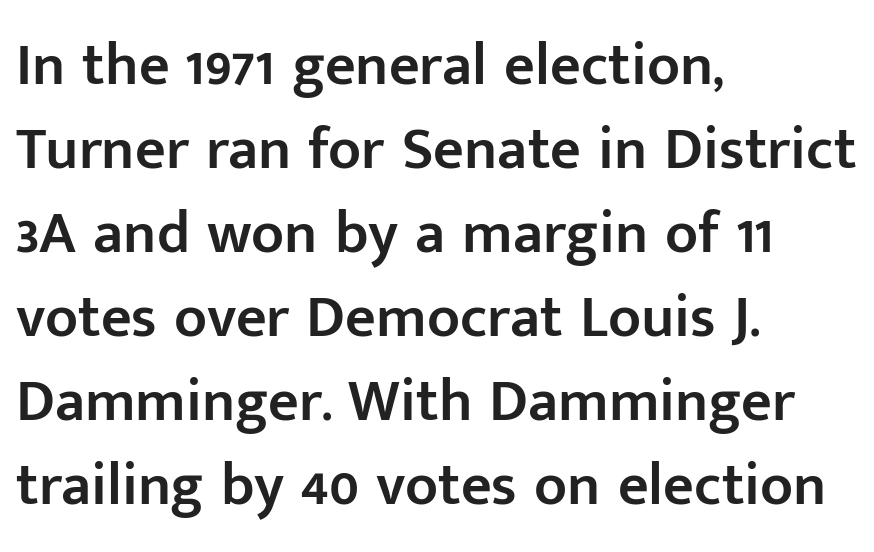
The image shows 60 px semibold sans-serif type, upright; set left-aligned, normal line spacing (1.4x), normal letter spacing, not underlined; low stroke contrast and a medium x-height.
